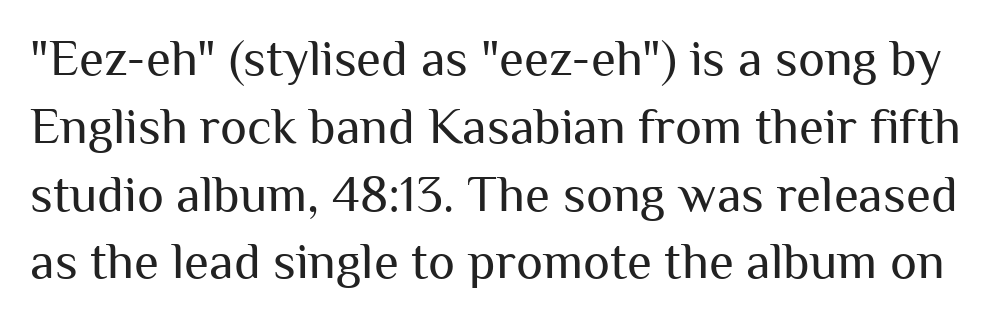
{"serif": "no", "italic": "no", "bold": "no", "weight": "regular", "width": "normal", "stroke_contrast": "medium", "x_height": "medium", "monospaced": "no", "underline": "no", "line_spacing": "normal", "line_spacing_ratio": 1.33, "letter_spacing": "normal", "letter_spacing_em": 0.0, "glyph_px": 51}
